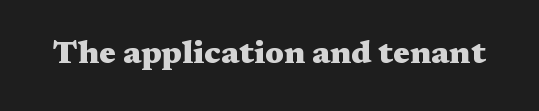
{"serif": "yes", "italic": "no", "bold": "yes", "weight": "heavy", "width": "wide", "stroke_contrast": "medium", "x_height": "medium", "monospaced": "no", "underline": "no", "letter_spacing": "normal", "letter_spacing_em": 0.0, "glyph_px": 32}
